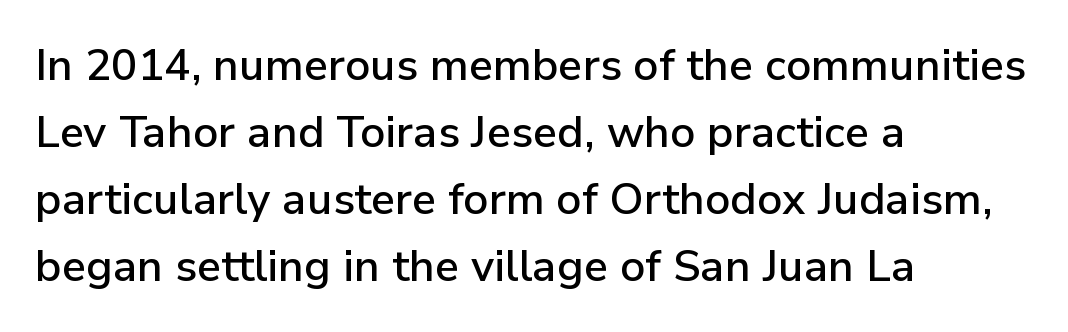
{"serif": "no", "italic": "no", "width": "normal", "stroke_contrast": "low", "x_height": "medium", "monospaced": "no", "underline": "no", "align": "left", "line_spacing": "normal", "line_spacing_ratio": 1.52, "letter_spacing": "normal", "letter_spacing_em": 0.0, "glyph_px": 44}
